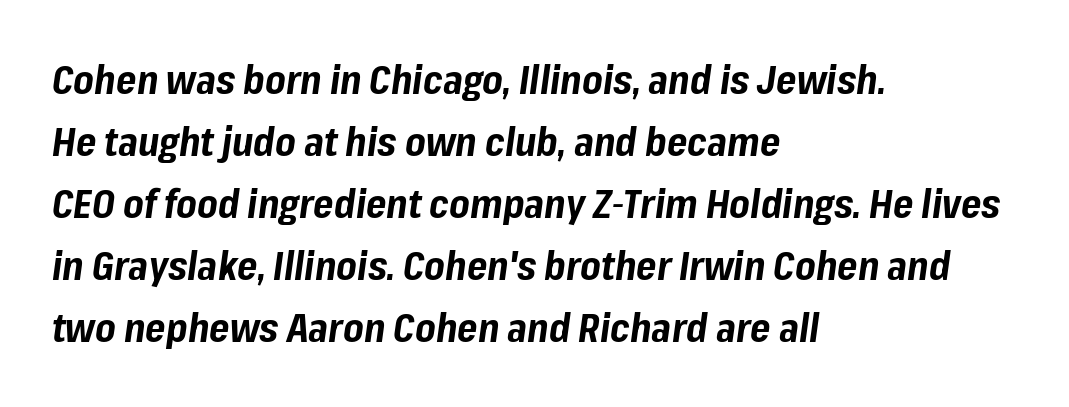
{"italic": "yes", "lean": "right", "slant_degrees": 8, "bold": "yes", "weight": "bold", "width": "normal", "stroke_contrast": "low", "x_height": "medium", "monospaced": "no", "underline": "no", "align": "left", "line_spacing": "normal", "line_spacing_ratio": 1.59, "letter_spacing": "normal", "letter_spacing_em": 0.0, "glyph_px": 39}
